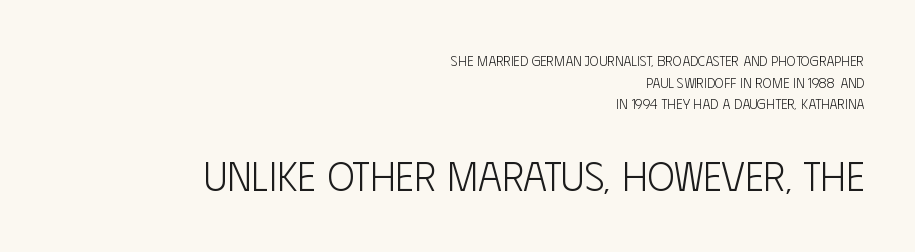
Q: Is the text bold? A: No.
Q: Is the text italic (slanted)? A: No, it is upright.
Q: Is the typeface a serif or a sans-serif typeface? A: Sans-serif.
Q: Is the text underlined? A: No.
Q: How is the paragraph aligned? A: Right-aligned.
Q: Is the spacing between letters normal or unusually wide? A: Normal.
Q: Is the spacing between lines tight, normal or loose? A: Normal.
Q: Which block of text is set in a larger size, the first (top) or the second (bottom)? A: The second (bottom) one.
Q: Width (condensed, normal, or wide)? A: Condensed.
Q: Stroke contrast? A: Low.
Q: x-height? A: Large.
Q: Monospaced? A: No.
